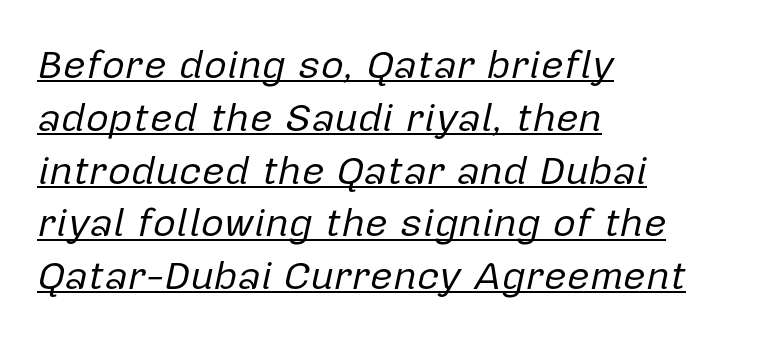
{"italic": "yes", "lean": "right", "slant_degrees": 12, "bold": "no", "weight": "regular", "width": "normal", "stroke_contrast": "low", "x_height": "medium", "monospaced": "no", "underline": "yes", "align": "left", "line_spacing": "normal", "line_spacing_ratio": 1.32, "letter_spacing": "normal", "letter_spacing_em": 0.0, "glyph_px": 40}
